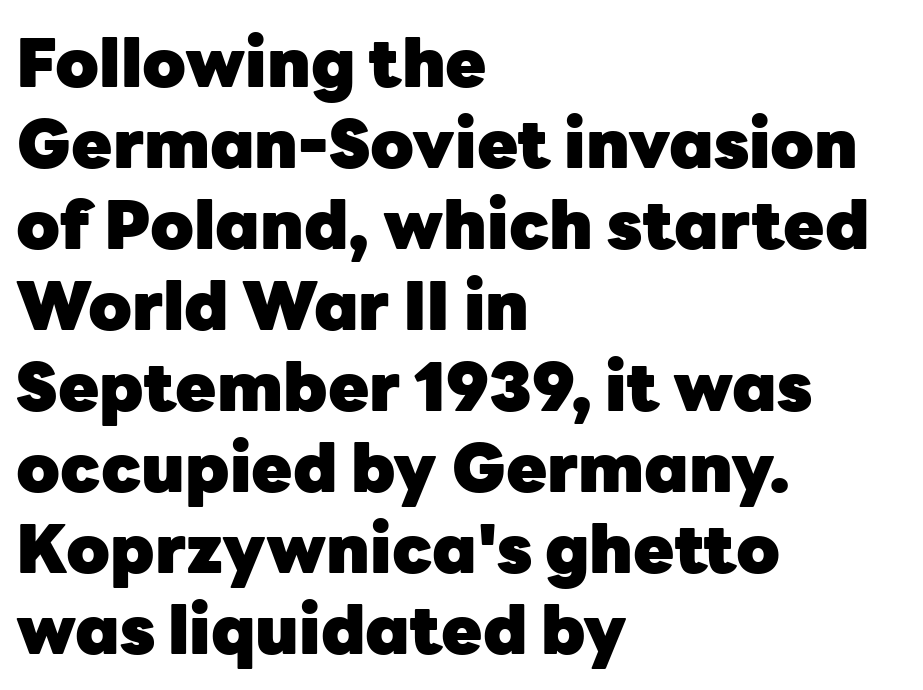
The image shows 67 px heavy sans-serif type, upright; set left-aligned, line spacing 1.21x, normal letter spacing, not underlined; low stroke contrast and a medium x-height.
